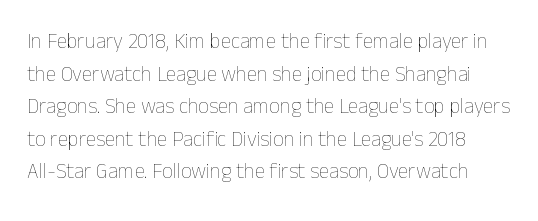
{"italic": "no", "bold": "no", "underline": "no", "line_spacing": "normal", "line_spacing_ratio": 1.55, "letter_spacing": "normal", "letter_spacing_em": 0.0, "glyph_px": 21}
